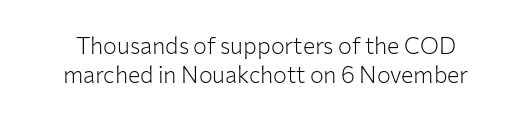
Q: Is the text bold? A: No.
Q: Is the text italic (slanted)? A: No, it is upright.
Q: Is the text underlined? A: No.
Q: Is the spacing between letters normal or unusually wide? A: Normal.
Q: Is the spacing between lines tight, normal or loose? A: Normal.
